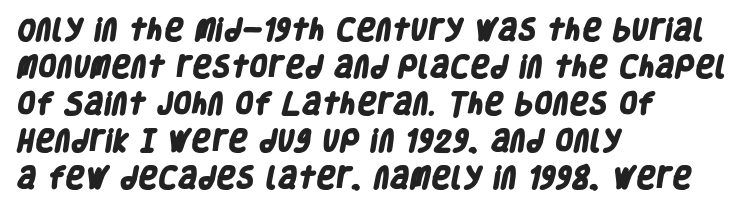
Q: Is the text bold? A: Yes.
Q: Is the text underlined? A: No.
Q: How is the paragraph aligned? A: Left-aligned.
Q: Is the spacing between letters normal or unusually wide? A: Normal.
Q: Is the spacing between lines tight, normal or loose? A: Normal.
